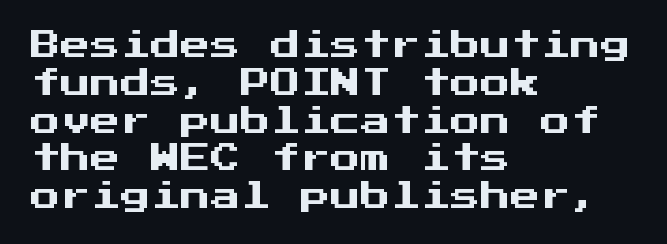
A typesetter would mark this as roman, not italic. These lines are composed in type without serifs. Honestly, the row spacing looks completely unremarkable. Do the characters align in a grid? Yes, the font is monospaced.
